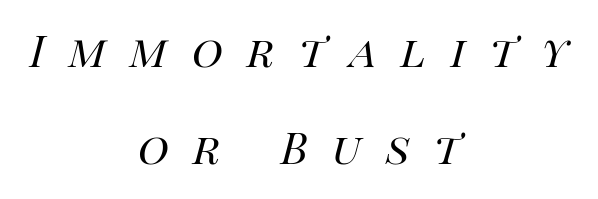
{"italic": "yes", "lean": "right", "slant_degrees": 14, "bold": "no", "weight": "regular", "width": "normal", "stroke_contrast": "high", "x_height": "large", "monospaced": "no", "underline": "no", "align": "center", "line_spacing_ratio": 1.83, "letter_spacing": "wide", "letter_spacing_em": 0.46, "glyph_px": 53}
